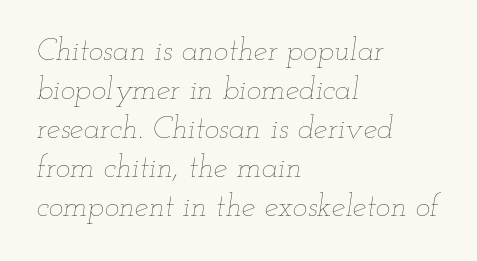
Quick note: interline space is typical. A classic flush-left, rag-right setting is used for this passage. Here the designer chose a conventional face with non-uniform glyph widths. Slanted lettering throughout. The weight tops out at a normal text grade. Tracking here is standard; glyphs follow each other at the usual distance.
